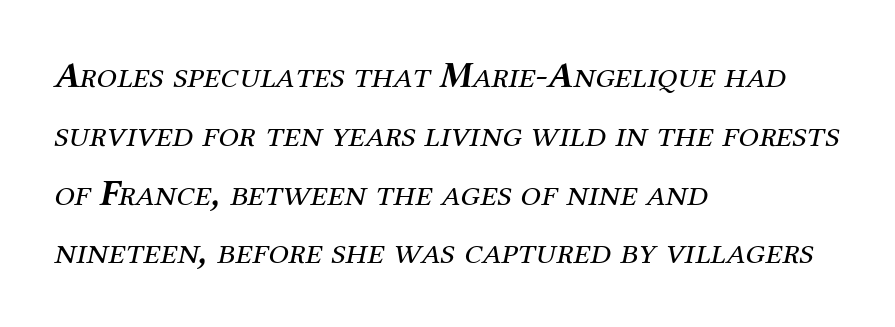
{"serif": "yes", "italic": "yes", "lean": "right", "slant_degrees": 12, "bold": "no", "weight": "regular", "width": "normal", "stroke_contrast": "medium", "x_height": "medium", "monospaced": "no", "underline": "no", "align": "left", "line_spacing": "normal", "line_spacing_ratio": 1.59, "letter_spacing": "normal", "letter_spacing_em": 0.0, "glyph_px": 37}
